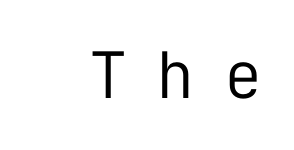
Q: Is the text bold? A: No.
Q: Is the text italic (slanted)? A: No, it is upright.
Q: Is the typeface a serif or a sans-serif typeface? A: Sans-serif.
Q: Is the text underlined? A: No.
Q: Is the spacing between letters normal or unusually wide? A: Unusually wide.
Q: Width (condensed, normal, or wide)? A: Normal.
Q: Stroke contrast? A: Low.
Q: x-height? A: Medium.
Q: Monospaced? A: Yes.
